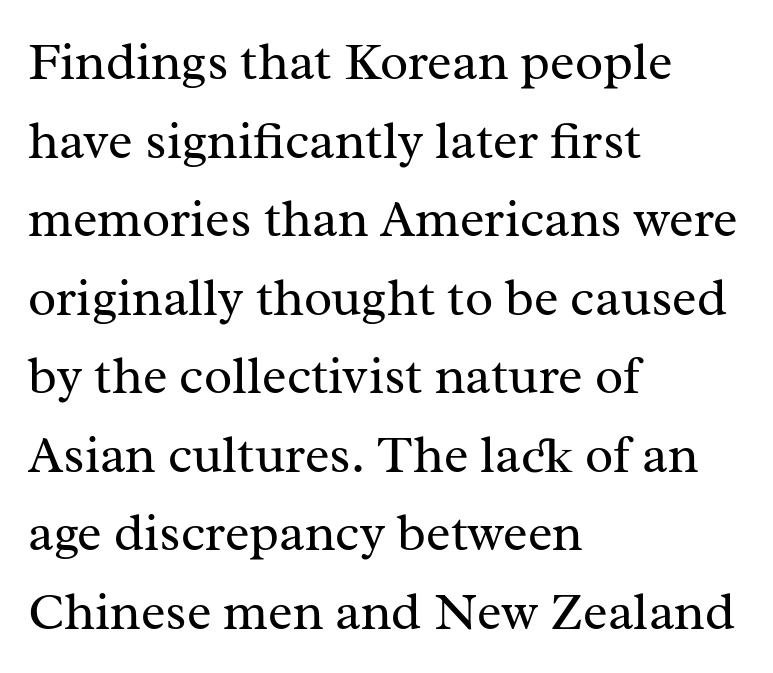
{"serif": "yes", "italic": "no", "bold": "no", "weight": "regular", "width": "normal", "stroke_contrast": "medium", "x_height": "medium", "monospaced": "no", "underline": "no", "align": "left", "line_spacing": "normal", "line_spacing_ratio": 1.51, "letter_spacing": "normal", "letter_spacing_em": 0.0, "glyph_px": 52}
